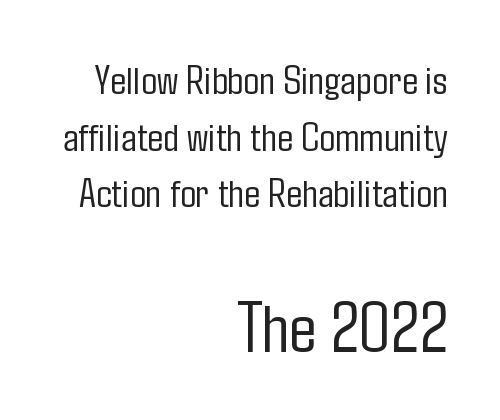
{"serif": "no", "italic": "no", "bold": "no", "weight": "light", "width": "condensed", "stroke_contrast": "low", "x_height": "medium", "monospaced": "no", "underline": "no", "align": "right", "line_spacing": "normal", "line_spacing_ratio": 1.35, "letter_spacing": "normal", "letter_spacing_em": 0.0, "larger_block": "second", "size_ratio": 1.74, "glyph_px": 73}
